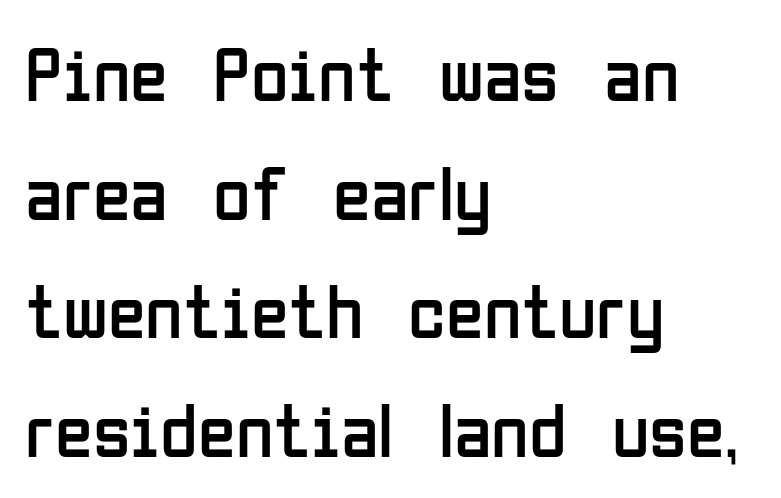
Q: Is the text bold? A: No.
Q: Is the text italic (slanted)? A: No, it is upright.
Q: Is the typeface a serif or a sans-serif typeface? A: Sans-serif.
Q: Is the text underlined? A: No.
Q: How is the paragraph aligned? A: Left-aligned.
Q: Is the spacing between letters normal or unusually wide? A: Normal.
Q: Is the spacing between lines tight, normal or loose? A: Normal.
Q: Width (condensed, normal, or wide)? A: Condensed.
Q: Stroke contrast? A: Low.
Q: x-height? A: Medium.
Q: Monospaced? A: No.
